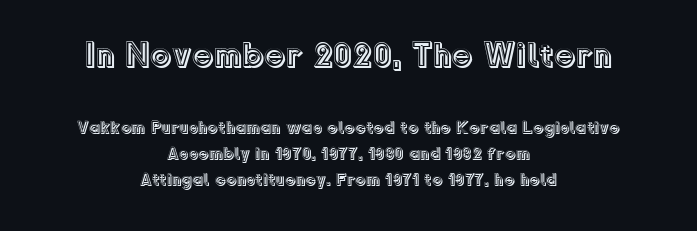
The image shows 34 px text type, upright; set centered, normal line spacing (1.52x), normal letter spacing, not underlined; the first (top) block is 2.0x larger; a medium x-height.
